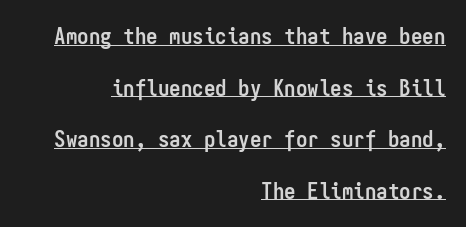
Q: Is the text bold? A: Yes.
Q: Is the text italic (slanted)? A: No, it is upright.
Q: Is the text underlined? A: Yes.
Q: How is the paragraph aligned? A: Right-aligned.
Q: Is the spacing between letters normal or unusually wide? A: Normal.
Q: Is the spacing between lines tight, normal or loose? A: Loose.
